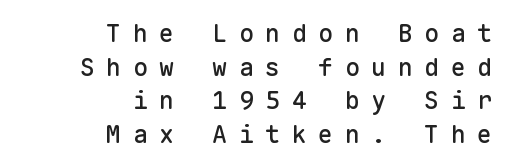
The image shows 25 px text type, upright; set right-aligned, normal line spacing (1.35x), unusually wide letter spacing (+0.46 em), not underlined.
